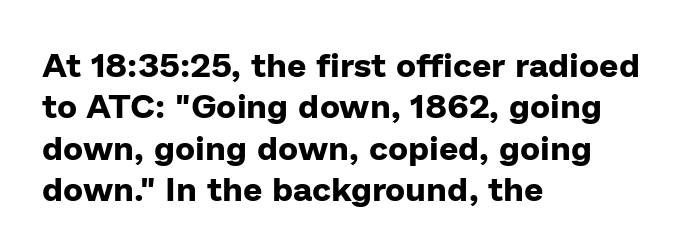
{"serif": "no", "italic": "no", "bold": "yes", "weight": "bold", "width": "normal", "stroke_contrast": "low", "x_height": "medium", "monospaced": "no", "underline": "no", "align": "left", "line_spacing_ratio": 1.22, "letter_spacing": "normal", "letter_spacing_em": 0.0, "glyph_px": 34}
